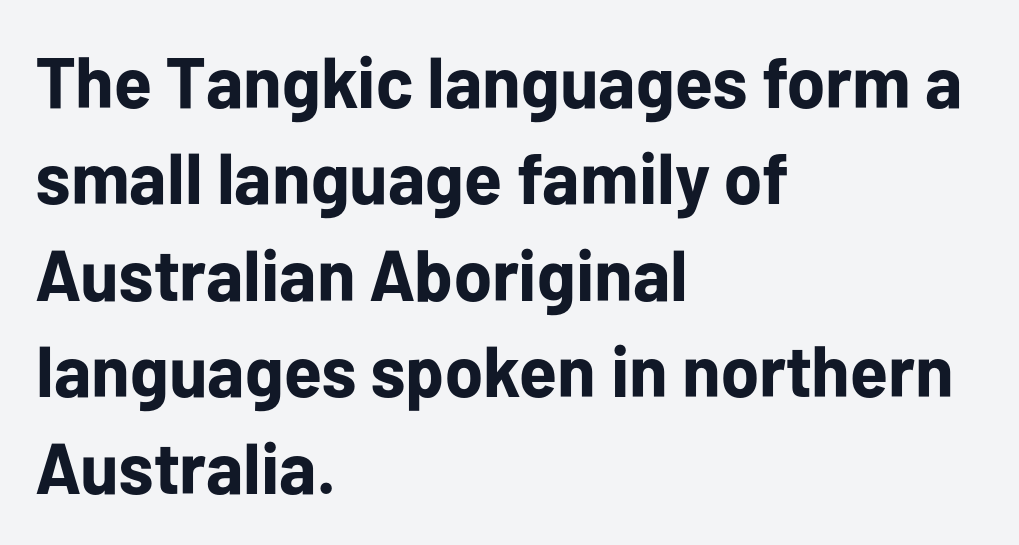
Q: Is the text bold? A: Yes.
Q: Is the text italic (slanted)? A: No, it is upright.
Q: Is the typeface a serif or a sans-serif typeface? A: Sans-serif.
Q: Is the text underlined? A: No.
Q: How is the paragraph aligned? A: Left-aligned.
Q: Is the spacing between letters normal or unusually wide? A: Normal.
Q: Is the spacing between lines tight, normal or loose? A: Normal.
Q: Width (condensed, normal, or wide)? A: Normal.
Q: Stroke contrast? A: Low.
Q: x-height? A: Medium.
Q: Monospaced? A: No.
